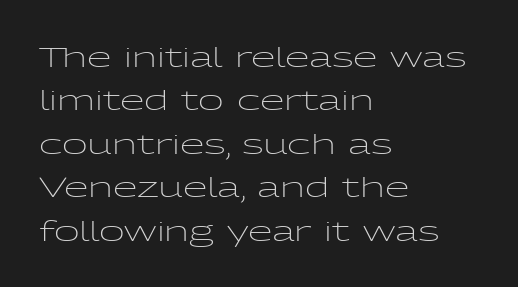
Quick note: not italic, upright. The passage shown is not underscored anywhere. This rendering uses left alignment, leaving the right contour irregular. Weight class: somewhere from thin through regular.
